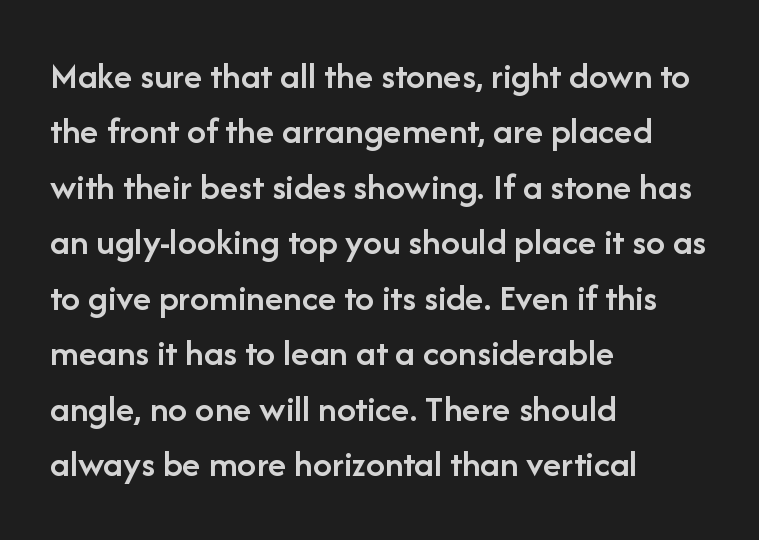
The image shows 38 px semibold sans-serif type, upright; set left-aligned, normal line spacing (1.46x), normal letter spacing, not underlined; low stroke contrast and a medium x-height.
